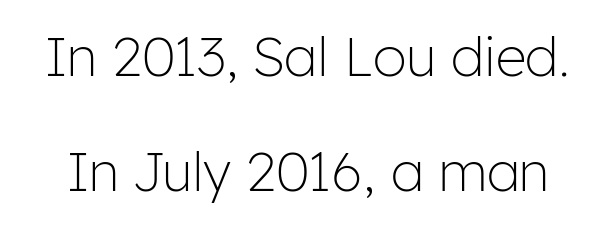
Q: Is the text bold? A: No.
Q: Is the text italic (slanted)? A: No, it is upright.
Q: Is the typeface a serif or a sans-serif typeface? A: Sans-serif.
Q: Is the text underlined? A: No.
Q: Is the spacing between letters normal or unusually wide? A: Normal.
Q: Is the spacing between lines tight, normal or loose? A: Loose.
Q: Width (condensed, normal, or wide)? A: Normal.
Q: Stroke contrast? A: Low.
Q: x-height? A: Medium.
Q: Monospaced? A: No.
